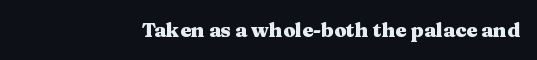
Q: Is the text bold? A: Yes.
Q: Is the text italic (slanted)? A: No, it is upright.
Q: Is the text underlined? A: No.
Q: Is the spacing between letters normal or unusually wide? A: Normal.
